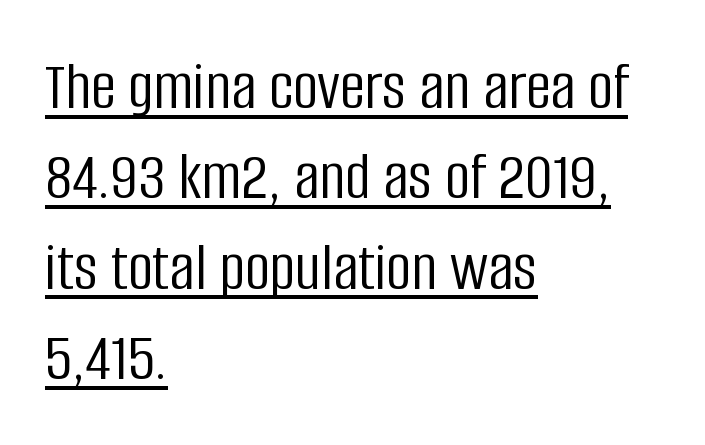
The image shows 70 px light, condensed sans-serif type, upright; set left-aligned, normal line spacing (1.29x), normal letter spacing, underlined; low stroke contrast and a large x-height.
